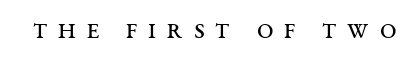
The image shows 30 px regular-weight, wide serif type, upright; set unusually wide letter spacing (+0.34 em), not underlined; medium stroke contrast and a large x-height.
